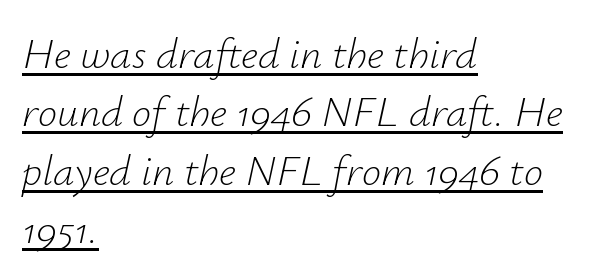
The image shows 43 px light type, italic (leaning right); set left-aligned, normal line spacing (1.36x), normal letter spacing, underlined; low stroke contrast and a small x-height.
